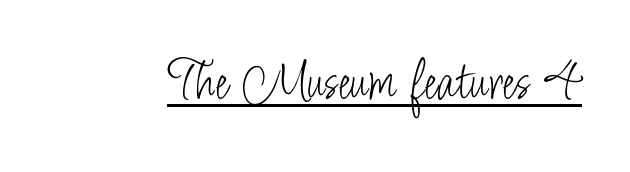
{"serif": "no", "bold": "no", "weight": "light", "width": "condensed", "stroke_contrast": "low", "x_height": "small", "monospaced": "no", "underline": "yes", "letter_spacing": "normal", "letter_spacing_em": 0.0, "glyph_px": 58}
